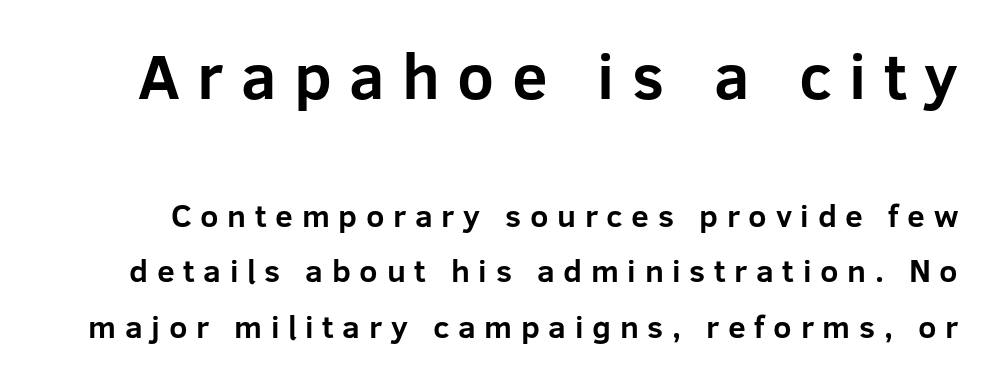
{"serif": "no", "italic": "no", "bold": "yes", "weight": "bold", "width": "normal", "stroke_contrast": "low", "x_height": "medium", "monospaced": "no", "underline": "no", "line_spacing_ratio": 1.73, "letter_spacing": "wide", "letter_spacing_em": 0.27, "larger_block": "first", "size_ratio": 2.0, "glyph_px": 64}
